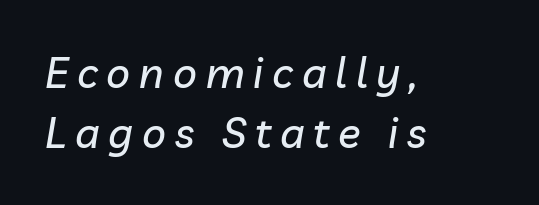
The image shows 42 px text type, italic (leaning right); set left-aligned, normal line spacing (1.44x), unusually wide letter spacing (+0.21 em), not underlined; low stroke contrast and a medium x-height.
